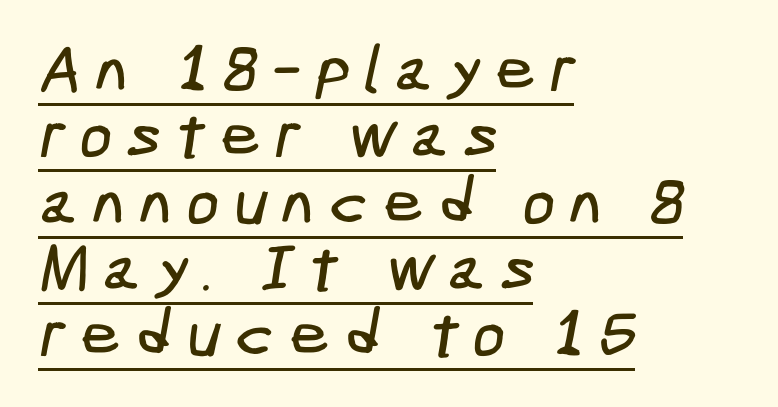
Are there feet on the stems? There aren't — it's a sans. Quick note: underline on. The lines in this sample share a left origin and differ only in where they stop. Whoever set this chose condensed vertical rhythm over breathing room. Tracking here is generous; glyphs stand well apart from one another.
